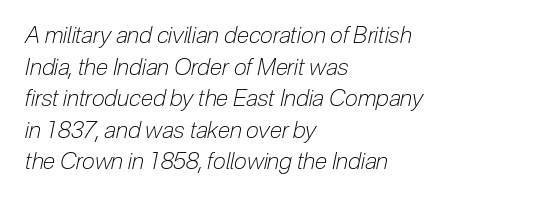
The image shows 23 px text type, italic (leaning right); set left-aligned, normal line spacing (1.37x), normal letter spacing, not underlined.
